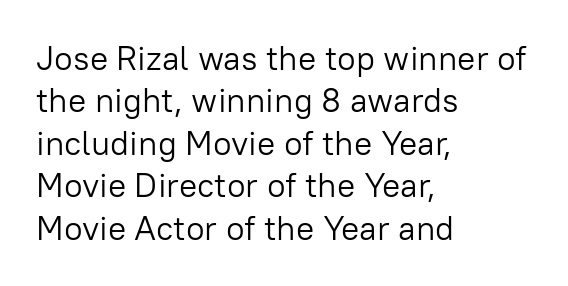
{"serif": "no", "italic": "no", "bold": "no", "weight": "light", "width": "normal", "stroke_contrast": "low", "x_height": "medium", "monospaced": "no", "underline": "no", "align": "left", "line_spacing": "normal", "line_spacing_ratio": 1.25, "letter_spacing": "normal", "letter_spacing_em": 0.0, "glyph_px": 34}
